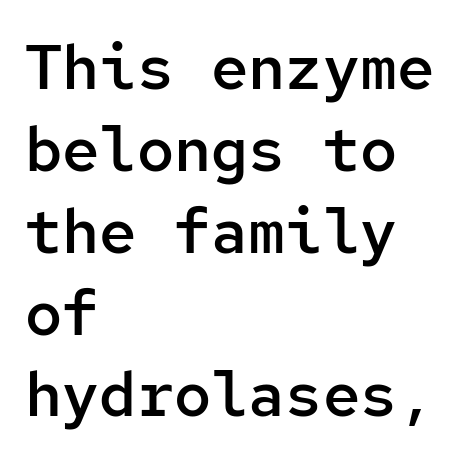
{"serif": "no", "italic": "no", "bold": "semi", "weight": "semibold", "width": "normal", "stroke_contrast": "low", "x_height": "medium", "monospaced": "yes", "underline": "no", "align": "left", "line_spacing": "normal", "line_spacing_ratio": 1.32, "letter_spacing": "normal", "letter_spacing_em": 0.0, "glyph_px": 62}
